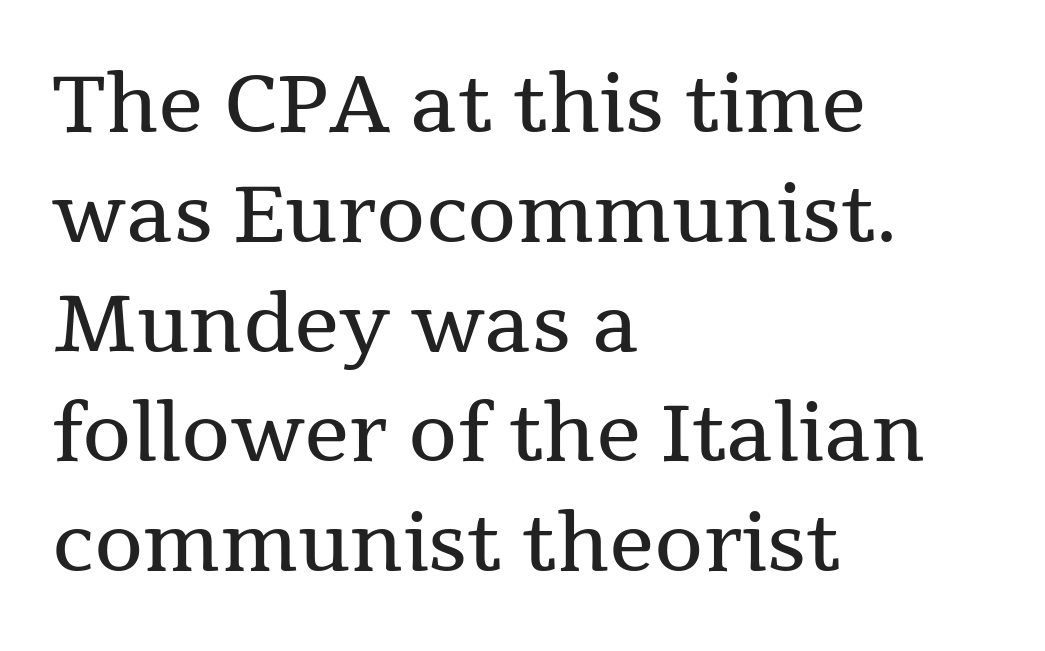
The rendering uses natural spacing where letterforms have individual widths. Letterform terminals end in serifs throughout the passage. Has an underline been added? It has not. Students, observe: this is what conventionally led text looks like. The passage shown has conventional tracking throughout. No extra ink here — the face is not bold.
